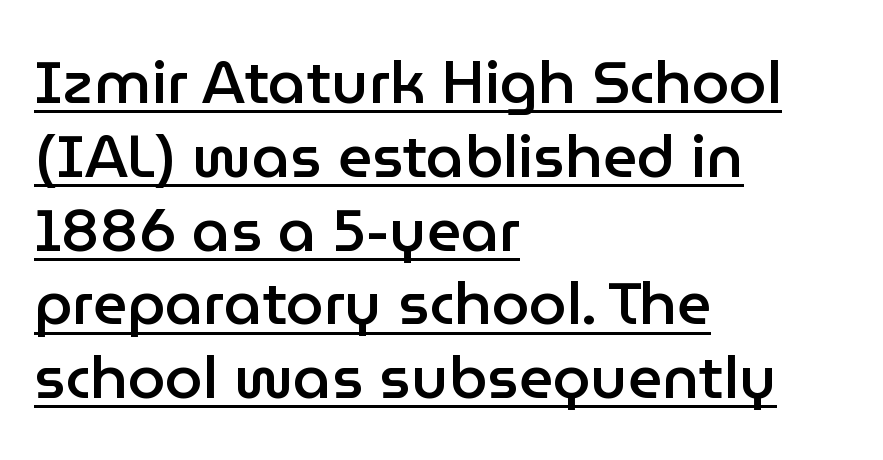
The image shows 60 px semibold sans-serif type, upright; set left-aligned, line spacing 1.23x, normal letter spacing, underlined; low stroke contrast and a medium x-height.
